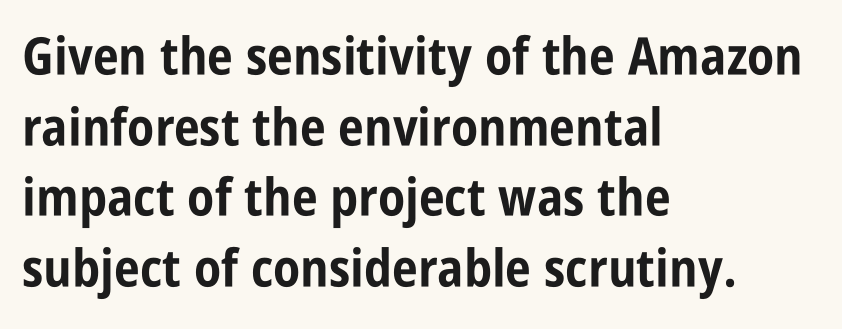
Q: Is the text bold? A: Yes.
Q: Is the text italic (slanted)? A: No, it is upright.
Q: Is the typeface a serif or a sans-serif typeface? A: Sans-serif.
Q: Is the text underlined? A: No.
Q: How is the paragraph aligned? A: Left-aligned.
Q: Is the spacing between letters normal or unusually wide? A: Normal.
Q: Is the spacing between lines tight, normal or loose? A: Normal.
Q: Width (condensed, normal, or wide)? A: Condensed.
Q: Stroke contrast? A: Low.
Q: x-height? A: Large.
Q: Monospaced? A: No.
